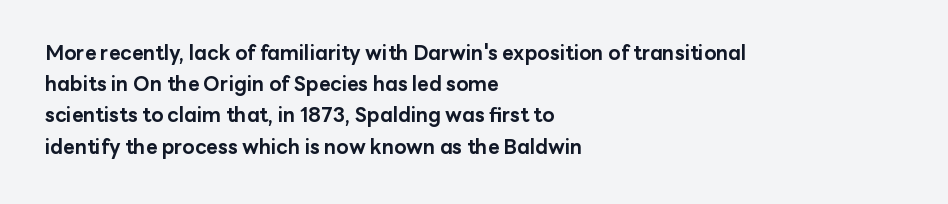
{"italic": "no", "bold": "yes", "underline": "no", "align": "left", "line_spacing": "normal", "line_spacing_ratio": 1.56, "letter_spacing": "normal", "letter_spacing_em": 0.0, "glyph_px": 20}
